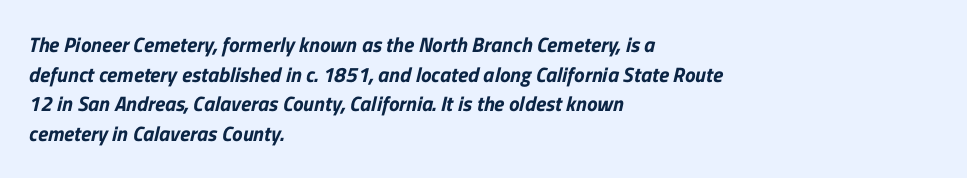
Q: Is the text underlined? A: No.
Q: How is the paragraph aligned? A: Left-aligned.
Q: Is the spacing between letters normal or unusually wide? A: Normal.
Q: Is the spacing between lines tight, normal or loose? A: Normal.
